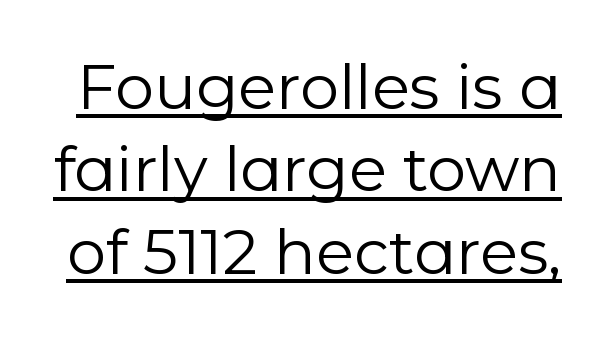
{"serif": "no", "italic": "no", "bold": "no", "weight": "regular", "width": "normal", "stroke_contrast": "low", "x_height": "medium", "monospaced": "no", "underline": "yes", "line_spacing": "normal", "line_spacing_ratio": 1.33, "letter_spacing": "normal", "letter_spacing_em": 0.0, "glyph_px": 62}
